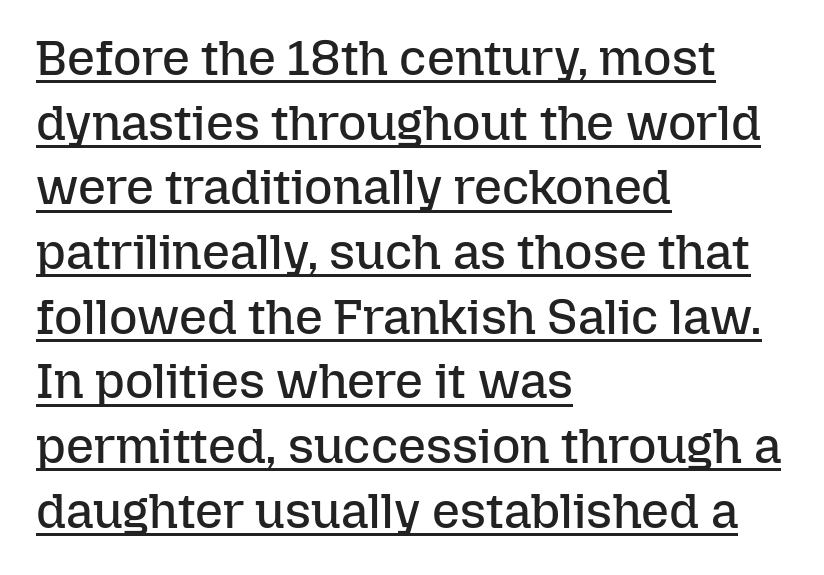
Q: Is the text bold? A: No.
Q: Is the text italic (slanted)? A: No, it is upright.
Q: Is the text underlined? A: Yes.
Q: How is the paragraph aligned? A: Left-aligned.
Q: Is the spacing between letters normal or unusually wide? A: Normal.
Q: Is the spacing between lines tight, normal or loose? A: Normal.
Q: Width (condensed, normal, or wide)? A: Normal.
Q: Stroke contrast? A: Low.
Q: x-height? A: Medium.
Q: Monospaced? A: No.
